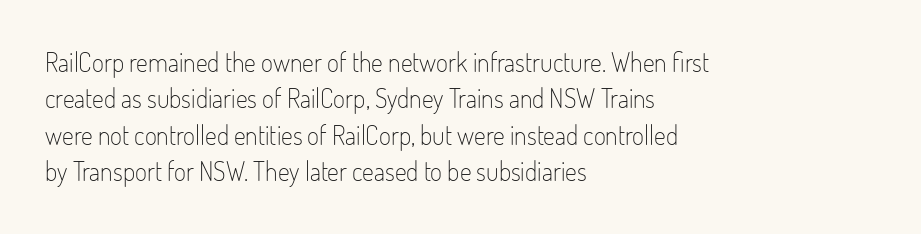
{"italic": "no", "bold": "no", "underline": "no", "align": "left", "line_spacing": "normal", "line_spacing_ratio": 1.4, "letter_spacing": "normal", "letter_spacing_em": 0.0, "glyph_px": 26}
